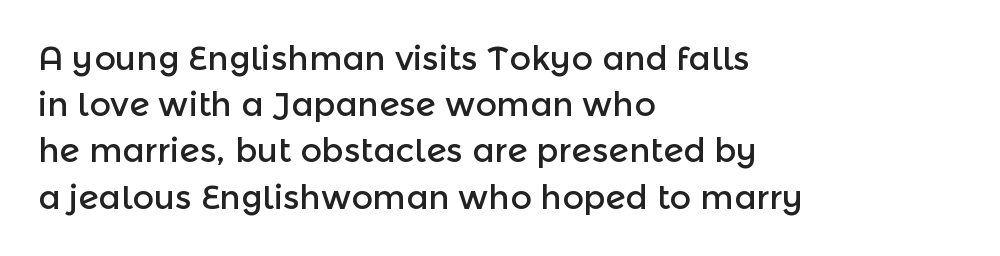
{"serif": "no", "italic": "no", "width": "normal", "x_height": "medium", "monospaced": "no", "underline": "no", "align": "left", "line_spacing": "normal", "line_spacing_ratio": 1.4, "letter_spacing": "normal", "letter_spacing_em": 0.0, "glyph_px": 33}
